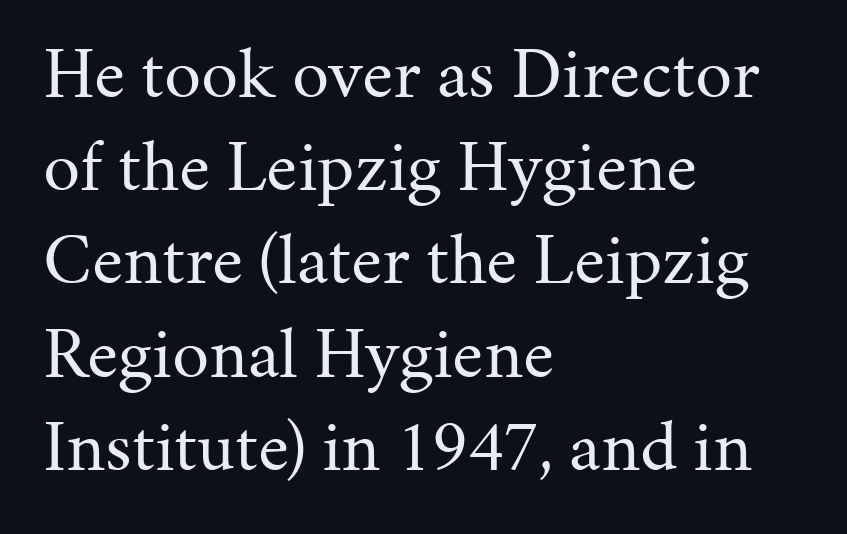
The image shows 74 px regular-weight serif type, upright; set left-aligned, normal line spacing (1.26x), normal letter spacing, not underlined; medium stroke contrast and a medium x-height.
